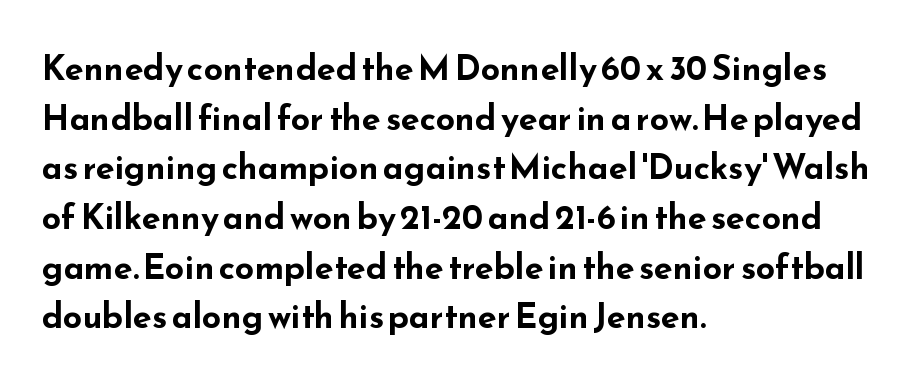
The image shows 34 px bold, wide sans-serif type, upright; set left-aligned, normal line spacing (1.46x), normal letter spacing, not underlined; low stroke contrast and a small x-height.
